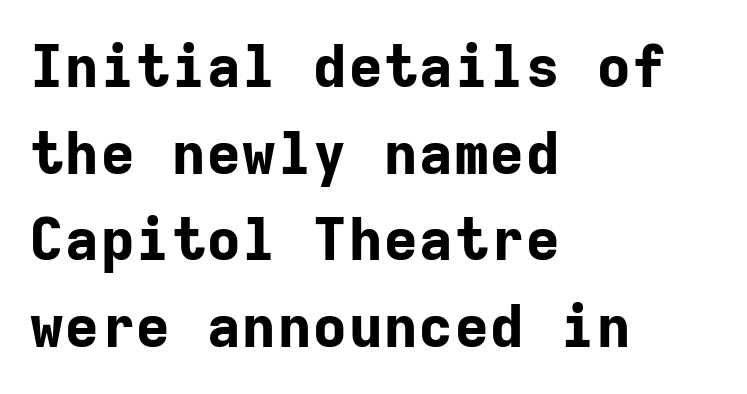
The image shows 59 px bold sans-serif type, upright, monospaced; set left-aligned, normal line spacing (1.47x), normal letter spacing, not underlined; low stroke contrast and a medium x-height.
